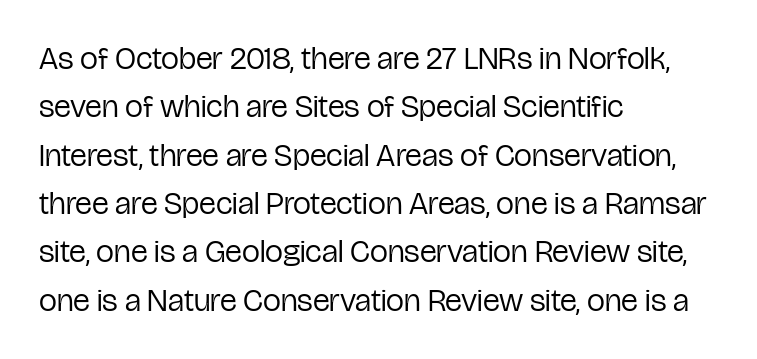
Q: Is the text bold? A: No.
Q: Is the text italic (slanted)? A: No, it is upright.
Q: Is the typeface a serif or a sans-serif typeface? A: Sans-serif.
Q: Is the text underlined? A: No.
Q: How is the paragraph aligned? A: Left-aligned.
Q: Is the spacing between letters normal or unusually wide? A: Normal.
Q: Is the spacing between lines tight, normal or loose? A: Normal.
Q: Width (condensed, normal, or wide)? A: Condensed.
Q: Stroke contrast? A: Low.
Q: x-height? A: Medium.
Q: Monospaced? A: No.
